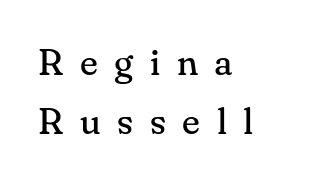
The gap between lines stays unmarked. Leftover space on each line is placed entirely after the last word. Italic: no, the glyphs are upright roman. Serifs: yes, visible at the terminals of the letterforms.
